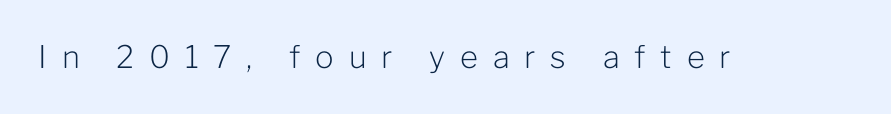
The image shows 31 px light sans-serif type, upright; set unusually wide letter spacing (+0.48 em), not underlined; low stroke contrast and a medium x-height.
